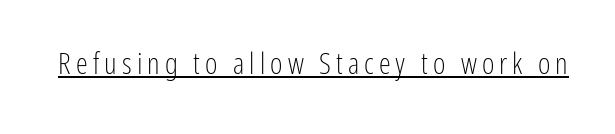
The image shows 30 px light, condensed sans-serif type, upright; set underlined; low stroke contrast and a medium x-height.
